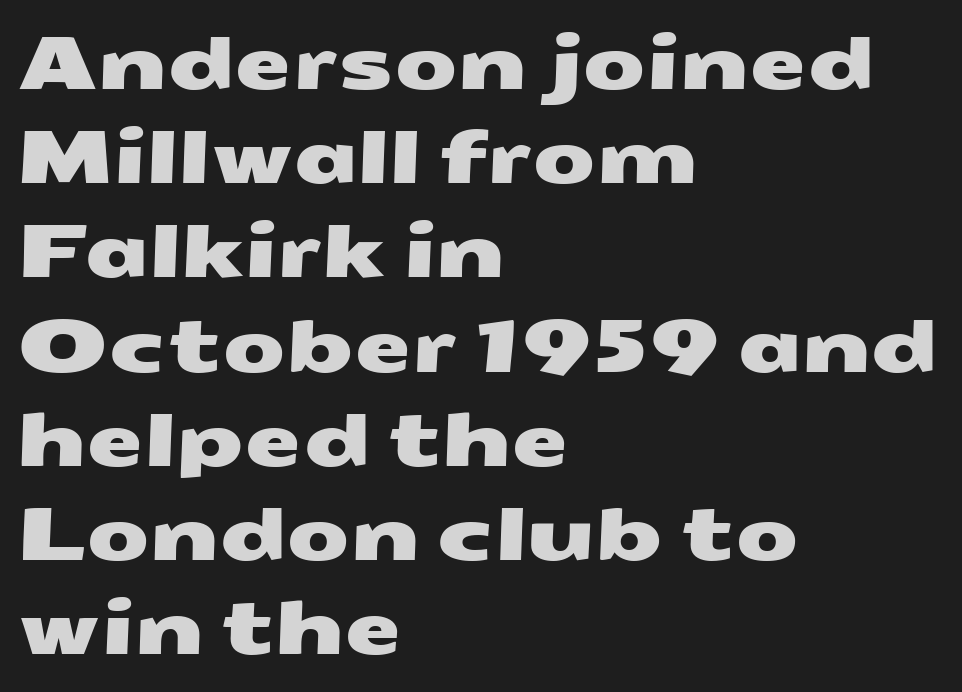
Q: Is the typeface a serif or a sans-serif typeface? A: Sans-serif.
Q: Is the text underlined? A: No.
Q: How is the paragraph aligned? A: Left-aligned.
Q: Is the spacing between letters normal or unusually wide? A: Normal.
Q: Is the spacing between lines tight, normal or loose? A: Normal.
Q: Width (condensed, normal, or wide)? A: Wide.
Q: Stroke contrast? A: Medium.
Q: x-height? A: Medium.
Q: Monospaced? A: No.
